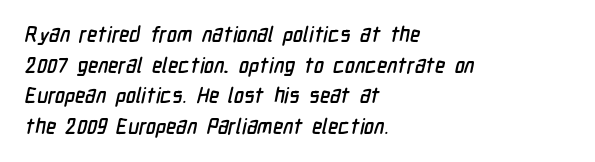
{"underline": "no", "align": "left", "line_spacing": "normal", "line_spacing_ratio": 1.46, "letter_spacing": "normal", "letter_spacing_em": 0.0, "glyph_px": 21}
